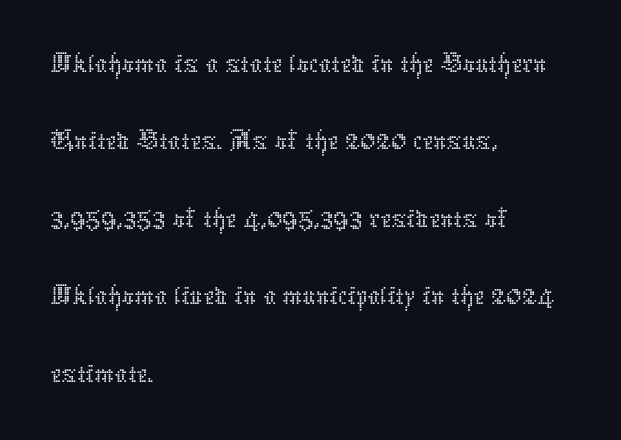
Whoever set this chose a conventional vertical rhythm. Only glyphs here, with clear space below each row. Quick note: not italic, upright. Weight: regular or lighter. Do the characters align in a grid? No, the font is proportional.
